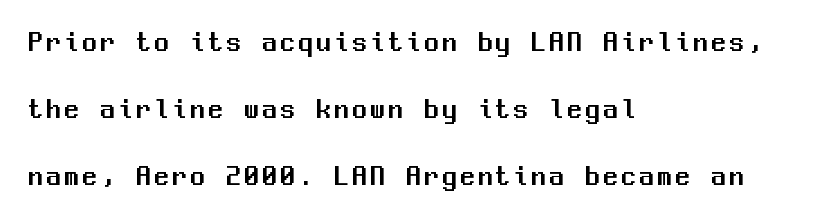
Q: Is the text italic (slanted)? A: No, it is upright.
Q: Is the typeface a serif or a sans-serif typeface? A: Sans-serif.
Q: Is the text underlined? A: No.
Q: How is the paragraph aligned? A: Left-aligned.
Q: Is the spacing between lines tight, normal or loose? A: Loose.
Q: Width (condensed, normal, or wide)? A: Normal.
Q: Stroke contrast? A: Medium.
Q: x-height? A: Medium.
Q: Monospaced? A: Yes.
